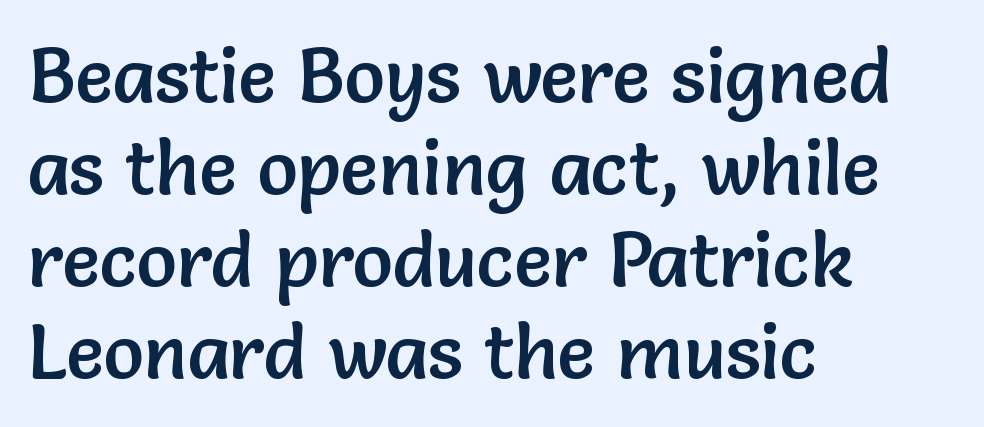
This sample uses a sans-serif face. Tall strokes in this sample are plumb rather than angled. Here the designer chose a conventional face with non-uniform glyph widths. A clean baseline with only descenders dipping below it. A classic flush-left, rag-right setting is used for this passage.
